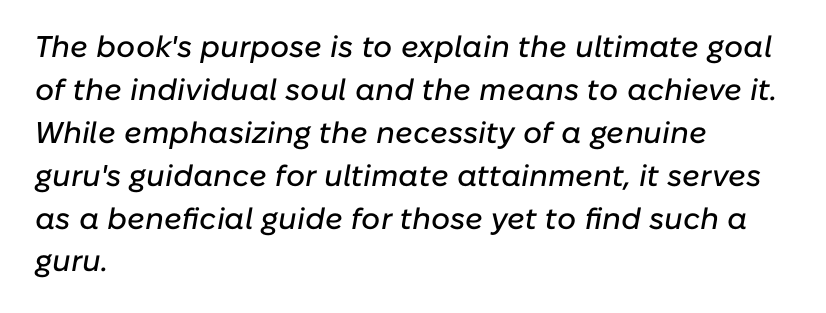
The image shows 30 px text type, italic (leaning right); set left-aligned, normal line spacing (1.43x), normal letter spacing, not underlined; low stroke contrast and a medium x-height.
